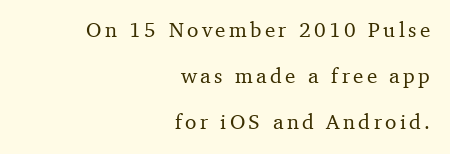
The image shows 21 px text type, upright; set right-aligned, loose line spacing (2.19x), not underlined.
